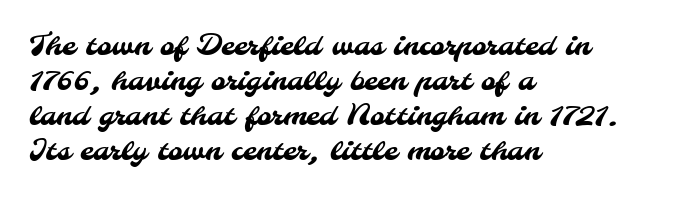
Does the type have serifs? No, each stem ends abruptly. Short note: letters normally spaced. Think of a printed novel: that variable character pitch is what you see here. The lines in this sample share a left origin and differ only in where they stop. Underline: absent.
